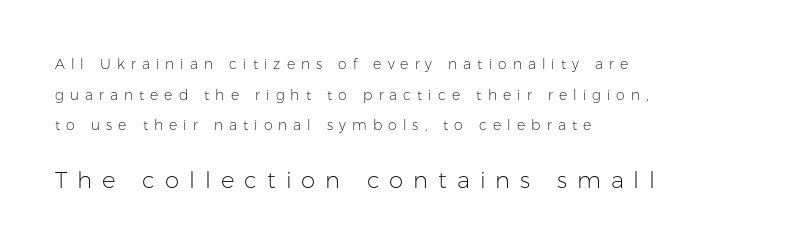
{"italic": "no", "bold": "no", "underline": "no", "align": "left", "line_spacing": "loose", "line_spacing_ratio": 2.19, "letter_spacing": "wide", "letter_spacing_em": 0.43, "larger_block": "second", "size_ratio": 1.64, "glyph_px": 23}
